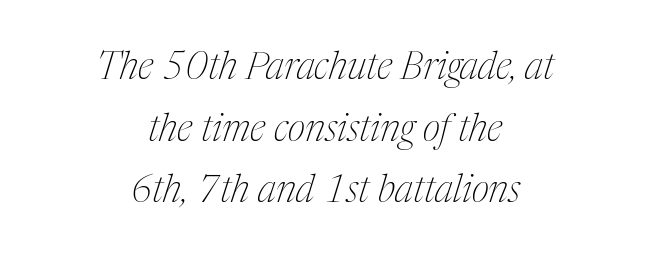
Clear beneath every line of the passage. Characters follow at the spacing the type designer built in. Spacing verdict: proportional, widths tailored to each character. The letterforms sit at book weight or below. Characters are canted at an angle relative to the baseline's perpendicular.
